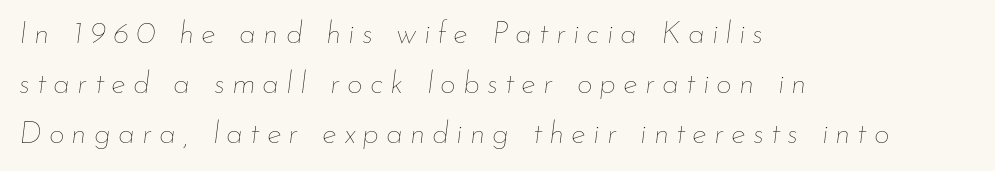
{"italic": "yes", "lean": "right", "slant_degrees": 7, "bold": "no", "weight": "thin", "width": "normal", "stroke_contrast": "low", "x_height": "small", "monospaced": "no", "underline": "no", "align": "left", "line_spacing": "normal", "line_spacing_ratio": 1.62, "letter_spacing": "wide", "letter_spacing_em": 0.23, "glyph_px": 31}
